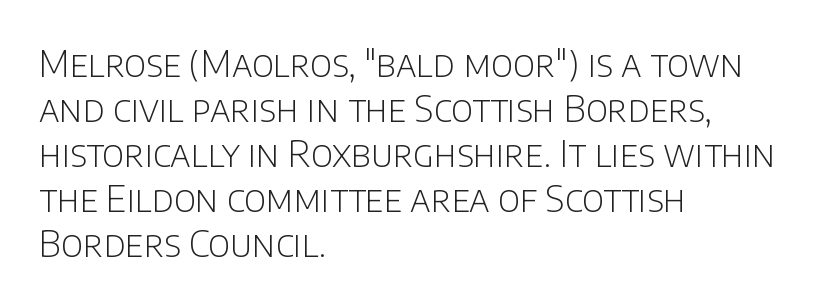
Q: Is the text bold? A: No.
Q: Is the text italic (slanted)? A: No, it is upright.
Q: Is the typeface a serif or a sans-serif typeface? A: Sans-serif.
Q: Is the text underlined? A: No.
Q: How is the paragraph aligned? A: Left-aligned.
Q: Is the spacing between letters normal or unusually wide? A: Normal.
Q: Is the spacing between lines tight, normal or loose? A: Normal.
Q: Width (condensed, normal, or wide)? A: Normal.
Q: Stroke contrast? A: Low.
Q: x-height? A: Large.
Q: Monospaced? A: No.
